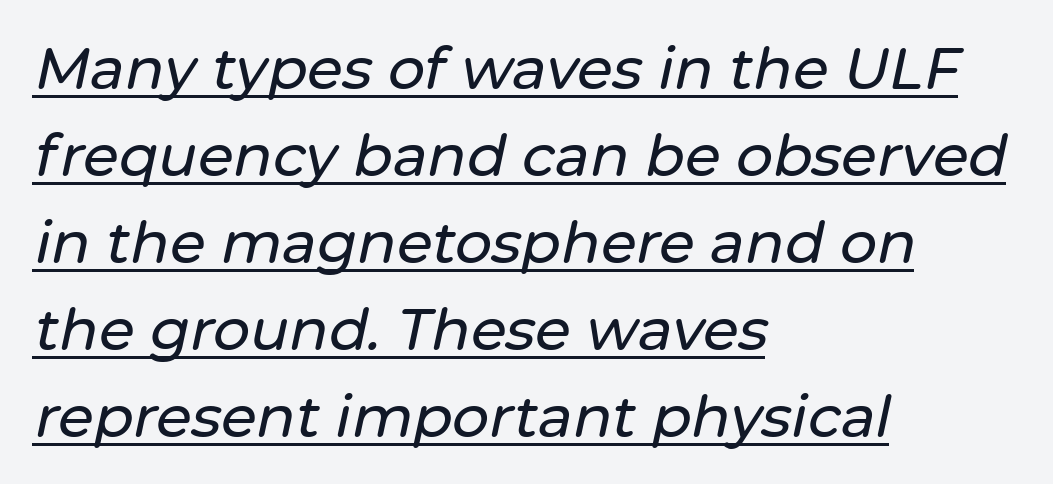
The image shows 58 px text type, italic (leaning right); set left-aligned, normal line spacing (1.5x), normal letter spacing, underlined; low stroke contrast and a medium x-height.
